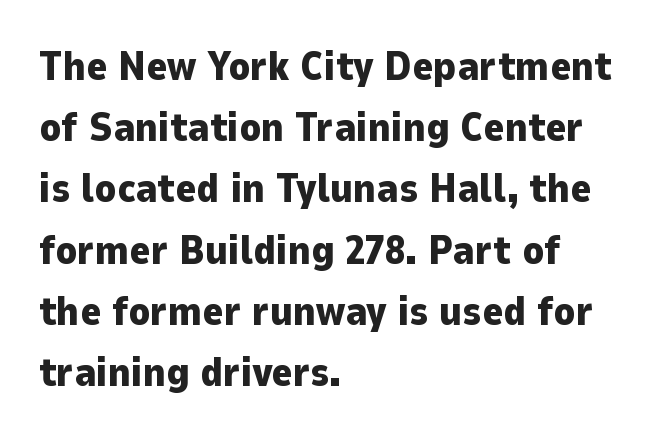
In terms of posture, this sample is upright. Look at the bottom of the vertical strokes: they stop flat, with no serifs. Each new line begins a customary step beneath the previous one. Here the designer chose a conventional face with non-uniform glyph widths. The specimen omits any rule beneath the text block's lines.
